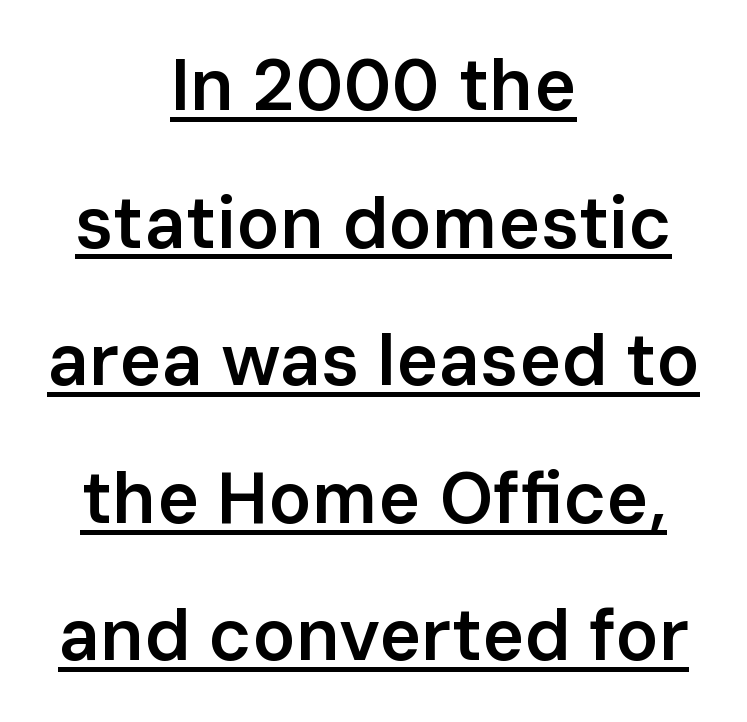
Q: Is the text bold? A: Semi-bold.
Q: Is the text italic (slanted)? A: No, it is upright.
Q: Is the typeface a serif or a sans-serif typeface? A: Sans-serif.
Q: Is the text underlined? A: Yes.
Q: How is the paragraph aligned? A: Centered.
Q: Is the spacing between letters normal or unusually wide? A: Normal.
Q: Is the spacing between lines tight, normal or loose? A: Loose.
Q: Width (condensed, normal, or wide)? A: Normal.
Q: Stroke contrast? A: Low.
Q: x-height? A: Medium.
Q: Monospaced? A: No.
